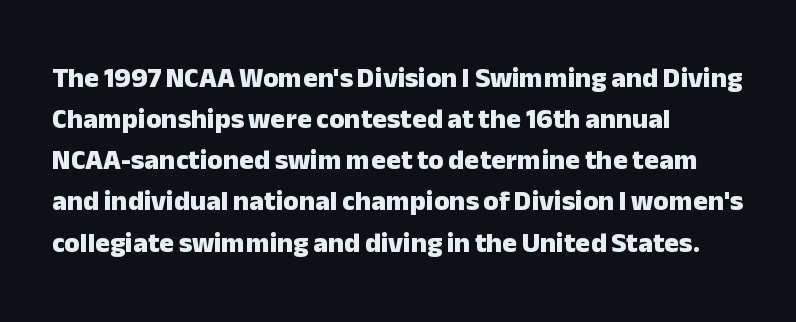
The image shows 28 px heavy sans-serif type, upright; set left-aligned, normal line spacing (1.47x), normal letter spacing, not underlined; low stroke contrast and a medium x-height.
